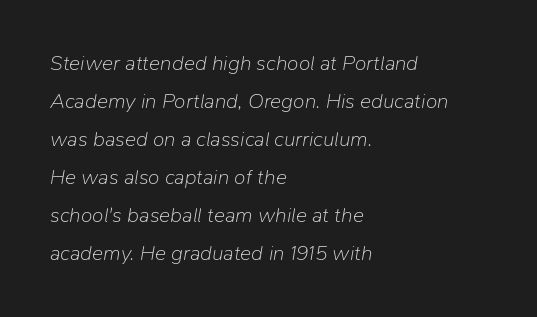
{"italic": "yes", "lean": "right", "slant_degrees": 9, "bold": "no", "underline": "no", "align": "left", "line_spacing_ratio": 1.81, "letter_spacing": "normal", "letter_spacing_em": 0.0, "glyph_px": 21}
